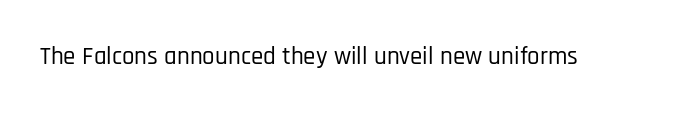
Q: Is the text italic (slanted)? A: No, it is upright.
Q: Is the text underlined? A: No.
Q: Is the spacing between letters normal or unusually wide? A: Normal.
